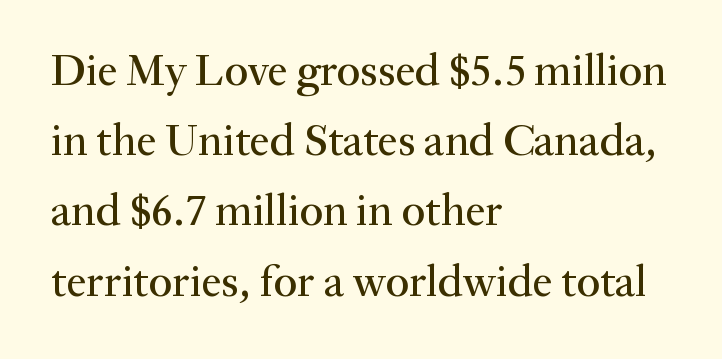
How are the letters spaced? Ordinarily, with no added tracking. This sample keeps an unexceptional amount of space between lines. Posture: straight, roman, zero tilt. The glyphs in this specimen are seriffed. The words here are not underlined.
